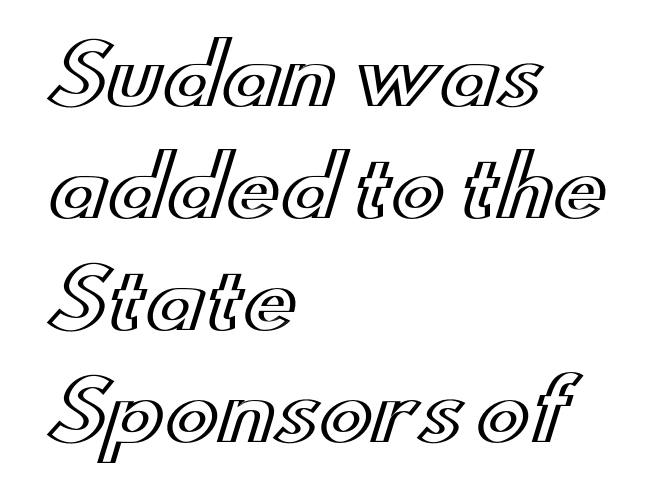
{"width": "wide", "x_height": "small", "monospaced": "no", "underline": "no", "align": "left", "line_spacing": "normal", "line_spacing_ratio": 1.4, "letter_spacing": "normal", "letter_spacing_em": 0.0, "glyph_px": 80}
